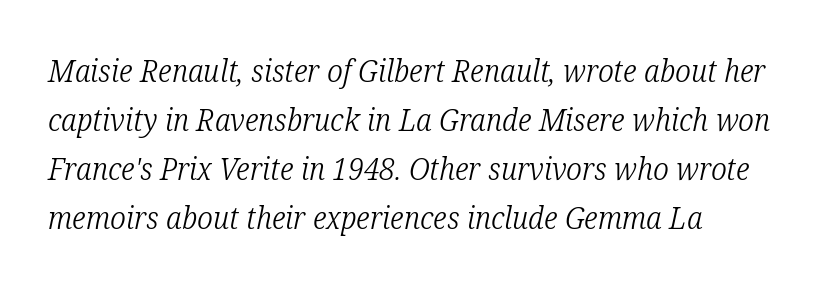
The image shows 31 px light, condensed serif type, italic (leaning right); set left-aligned, normal line spacing (1.58x), normal letter spacing, not underlined; low stroke contrast and a medium x-height.
